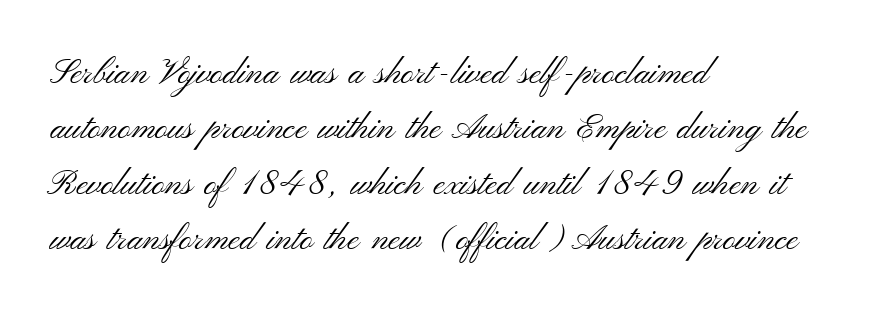
{"serif": "no", "bold": "no", "weight": "light", "width": "wide", "stroke_contrast": "medium", "x_height": "small", "monospaced": "no", "underline": "no", "align": "left", "line_spacing": "normal", "line_spacing_ratio": 1.58, "letter_spacing": "normal", "letter_spacing_em": 0.0, "glyph_px": 35}
